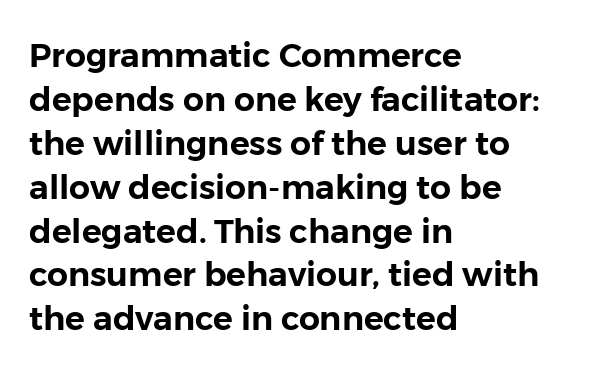
Nope, no serifs anywhere on these letters. Do the letters lean? They stand straight. The rendering anchors every line to the left-hand side. The baseline area is clear.
